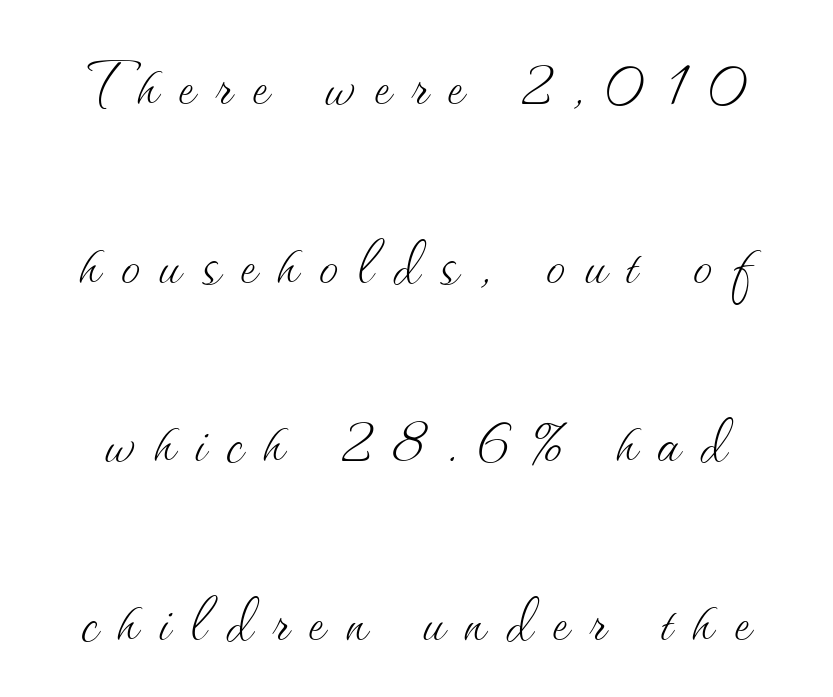
Q: Is the text bold? A: No.
Q: Is the text italic (slanted)? A: Yes.
Q: Is the text underlined? A: No.
Q: Is the spacing between letters normal or unusually wide? A: Unusually wide.
Q: Is the spacing between lines tight, normal or loose? A: Loose.
Q: Width (condensed, normal, or wide)? A: Normal.
Q: Stroke contrast? A: Medium.
Q: x-height? A: Small.
Q: Monospaced? A: No.
